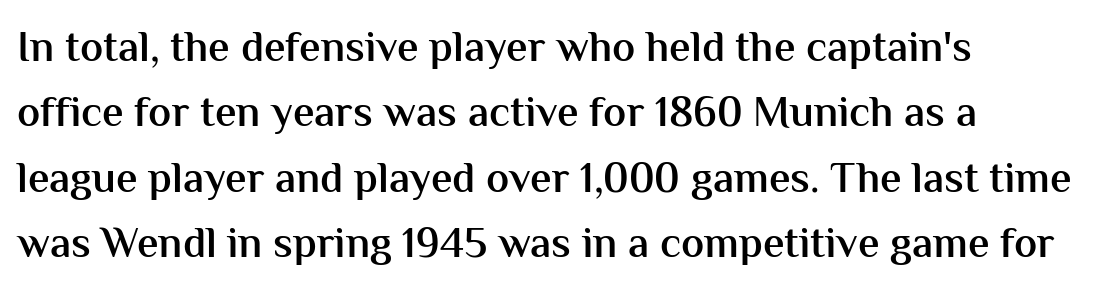
Q: Is the text bold? A: Semi-bold.
Q: Is the text italic (slanted)? A: No, it is upright.
Q: Is the typeface a serif or a sans-serif typeface? A: Sans-serif.
Q: Is the text underlined? A: No.
Q: How is the paragraph aligned? A: Left-aligned.
Q: Is the spacing between letters normal or unusually wide? A: Normal.
Q: Is the spacing between lines tight, normal or loose? A: Normal.
Q: Width (condensed, normal, or wide)? A: Normal.
Q: Stroke contrast? A: Medium.
Q: x-height? A: Medium.
Q: Monospaced? A: No.
